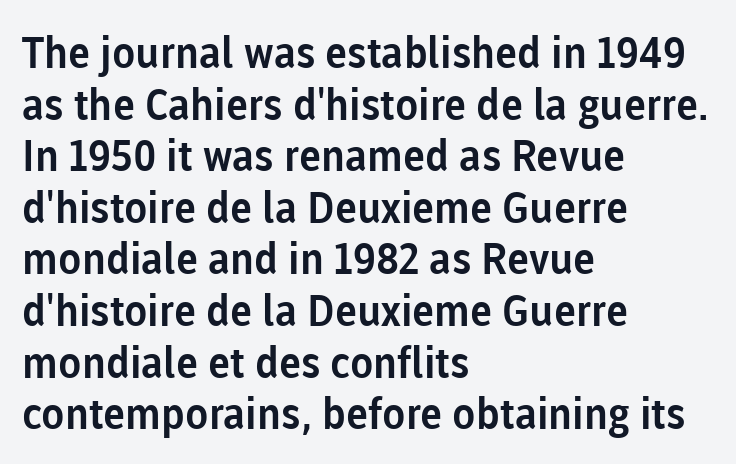
Casual observation: everything's shoved over to the left. The passage shown is typed in a proportional face where columns would drift. Any mark beneath the type? The region is blank. Type style note: lacks serifs. Posture: upright roman.
